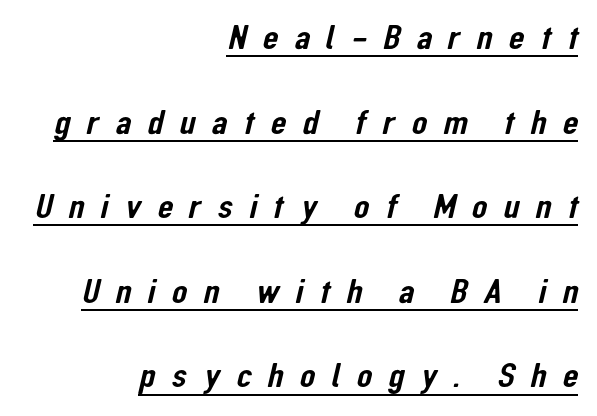
The image shows 36 px condensed sans-serif type; set right-aligned, loose line spacing (2.35x), unusually wide letter spacing (+0.45 em), underlined; low stroke contrast and a medium x-height.
